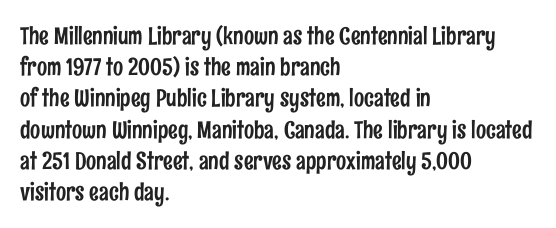
Q: Is the text italic (slanted)? A: No, it is upright.
Q: Is the text underlined? A: No.
Q: How is the paragraph aligned? A: Left-aligned.
Q: Is the spacing between letters normal or unusually wide? A: Normal.
Q: Is the spacing between lines tight, normal or loose? A: Normal.
